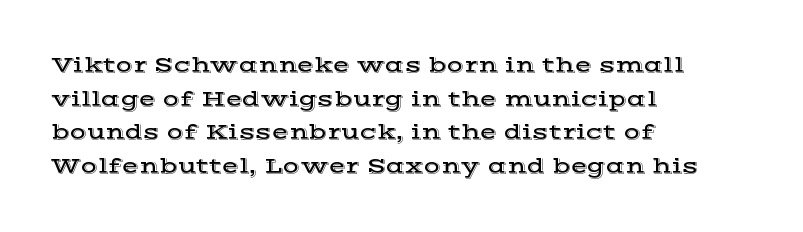
{"italic": "no", "underline": "no", "align": "left", "line_spacing": "normal", "line_spacing_ratio": 1.53, "letter_spacing": "normal", "letter_spacing_em": 0.0, "glyph_px": 22}
